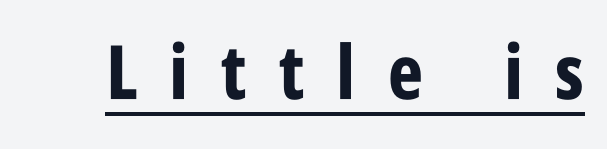
Do the letters lean? They stand straight. You could not count columns in this text — the font is proportionally spaced. Tracking value appears strongly positive — letters spread wide. The rendering uses the underline text-decoration.
